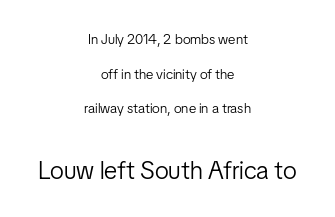
{"italic": "no", "bold": "no", "underline": "no", "align": "center", "line_spacing": "loose", "line_spacing_ratio": 2.47, "letter_spacing": "normal", "letter_spacing_em": 0.0, "larger_block": "second", "size_ratio": 1.79, "glyph_px": 25}
